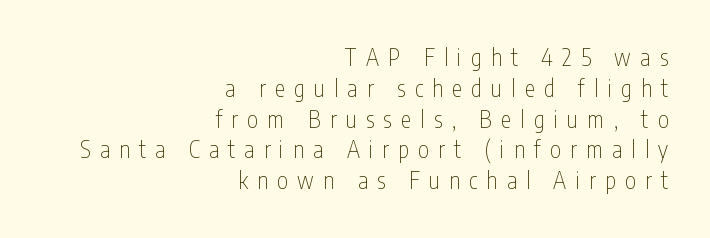
Q: Is the text bold? A: No.
Q: Is the text italic (slanted)? A: No, it is upright.
Q: Is the text underlined? A: No.
Q: How is the paragraph aligned? A: Right-aligned.
Q: Is the spacing between letters normal or unusually wide? A: Unusually wide.
Q: Is the spacing between lines tight, normal or loose? A: Normal.
